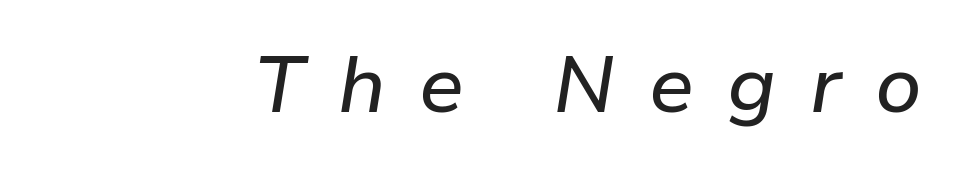
The image shows 80 px text type, italic (leaning right); set right-aligned, unusually wide letter spacing (+0.42 em), not underlined; low stroke contrast and a medium x-height.
